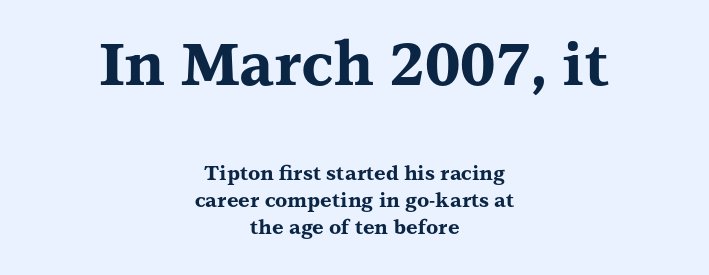
Q: Is the text bold? A: Yes.
Q: Is the text italic (slanted)? A: No, it is upright.
Q: Is the typeface a serif or a sans-serif typeface? A: Serif.
Q: Is the text underlined? A: No.
Q: How is the paragraph aligned? A: Centered.
Q: Is the spacing between letters normal or unusually wide? A: Normal.
Q: Is the spacing between lines tight, normal or loose? A: Normal.
Q: Which block of text is set in a larger size, the first (top) or the second (bottom)? A: The first (top) one.
Q: Width (condensed, normal, or wide)? A: Wide.
Q: Stroke contrast? A: Medium.
Q: x-height? A: Medium.
Q: Monospaced? A: No.
